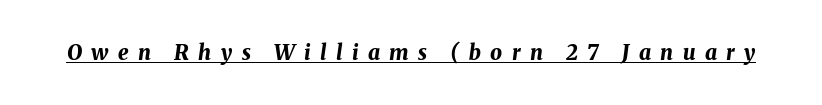
Q: Is the text bold? A: Yes.
Q: Is the text italic (slanted)? A: Yes, it leans right by about 8 degrees.
Q: Is the text underlined? A: Yes.
Q: Is the spacing between letters normal or unusually wide? A: Unusually wide.
